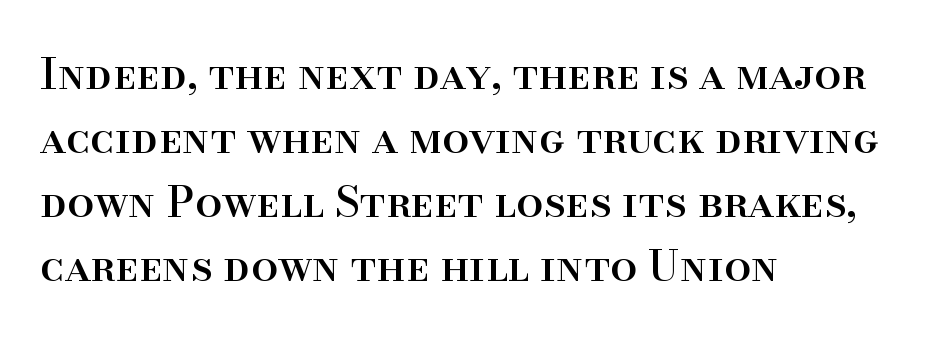
This sample is left-justified, so line endings fall wherever the words run out. There is no visible air inserted between adjacent glyphs. Descender tails drop into unmarked territory. Style check: upright. Does the type have serifs? Yes, each stem ends in a small foot. Is this a fixed-width face? No — the glyphs have proportional, varying widths.
